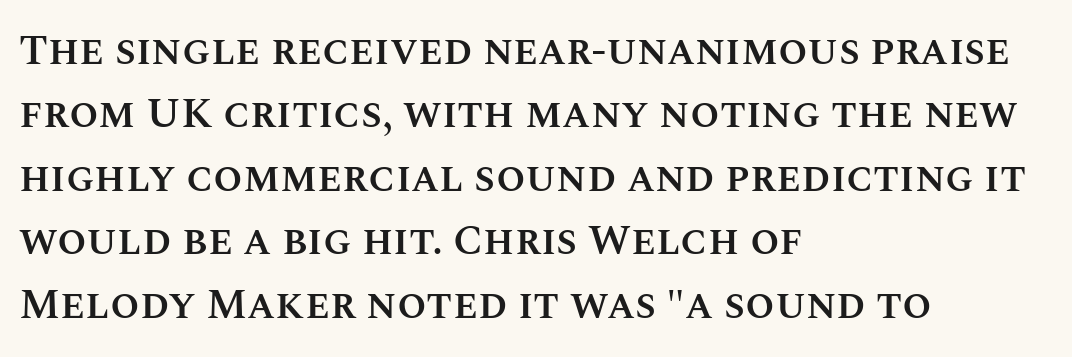
The image shows 42 px semibold type, upright; set left-aligned, normal line spacing (1.51x), normal letter spacing, not underlined; medium stroke contrast and a large x-height.
